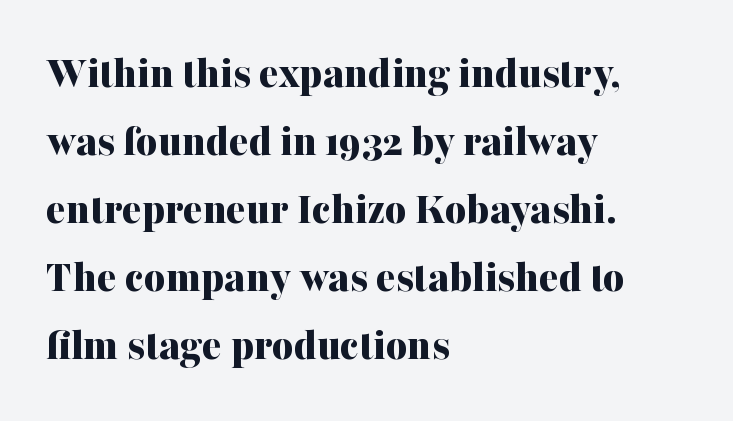
Upright lettering throughout. The glyphs in this specimen are seriffed. How are the letters spaced? Ordinarily, with no added tracking. I'd describe the lettering as bold — thick and assertive. Leading: standard. Think of a printed novel: that variable character pitch is what you see here.
